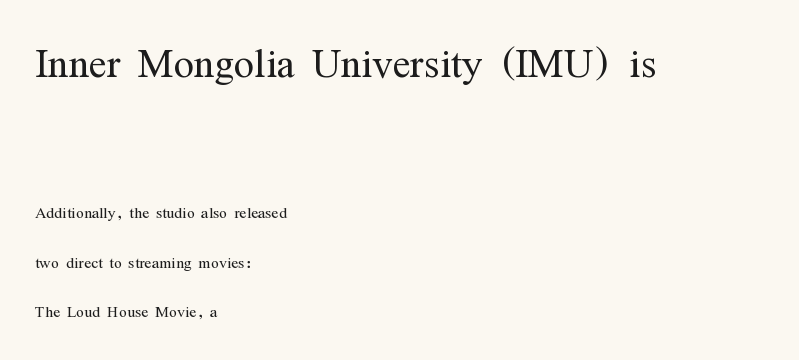
{"serif": "yes", "italic": "no", "bold": "no", "weight": "light", "width": "condensed", "stroke_contrast": "medium", "x_height": "medium", "monospaced": "no", "underline": "no", "align": "left", "line_spacing": "loose", "line_spacing_ratio": 2.34, "letter_spacing": "normal", "letter_spacing_em": 0.0, "larger_block": "first", "size_ratio": 2.52, "glyph_px": 53}
